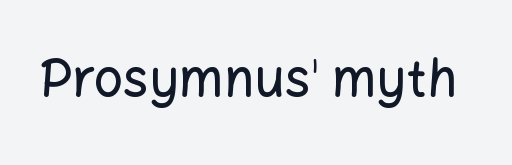
{"serif": "no", "italic": "no", "width": "normal", "stroke_contrast": "low", "x_height": "medium", "monospaced": "no", "underline": "no", "letter_spacing": "normal", "letter_spacing_em": 0.0, "glyph_px": 52}
